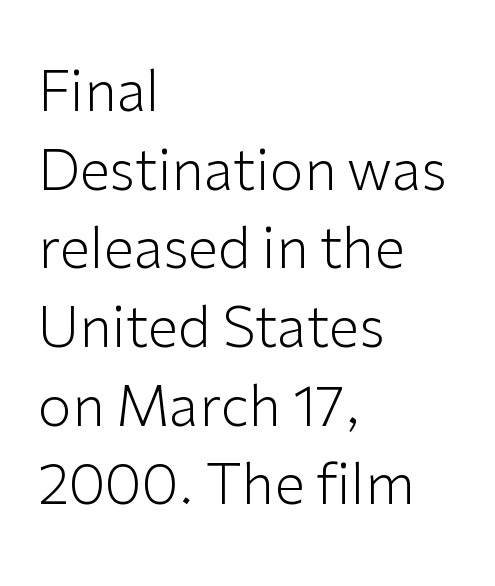
{"serif": "no", "italic": "no", "bold": "no", "weight": "light", "width": "normal", "stroke_contrast": "low", "x_height": "medium", "monospaced": "no", "underline": "no", "align": "left", "line_spacing": "normal", "line_spacing_ratio": 1.43, "letter_spacing": "normal", "letter_spacing_em": 0.0, "glyph_px": 55}
